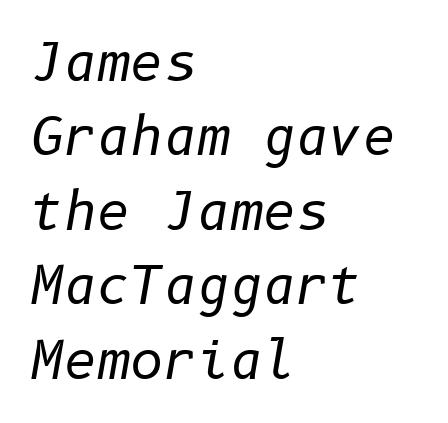
The image shows 51 px regular-weight type, italic (leaning right); set left-aligned, normal line spacing (1.46x), normal letter spacing, not underlined; low stroke contrast and a medium x-height.
